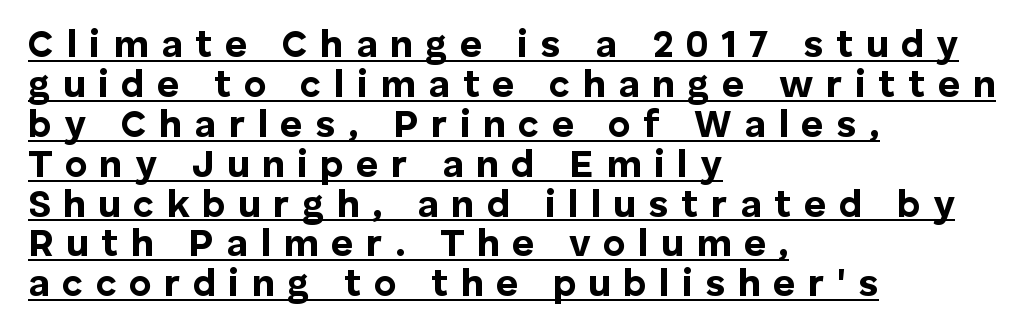
Q: Is the text bold? A: Yes.
Q: Is the text italic (slanted)? A: No, it is upright.
Q: Is the typeface a serif or a sans-serif typeface? A: Sans-serif.
Q: Is the text underlined? A: Yes.
Q: How is the paragraph aligned? A: Left-aligned.
Q: Is the spacing between letters normal or unusually wide? A: Unusually wide.
Q: Is the spacing between lines tight, normal or loose? A: Tight.
Q: Width (condensed, normal, or wide)? A: Normal.
Q: Stroke contrast? A: Low.
Q: x-height? A: Medium.
Q: Monospaced? A: No.
